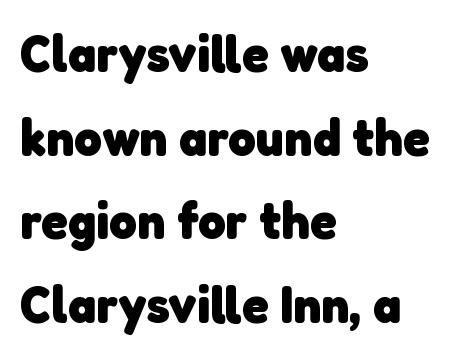
Q: Is the text bold? A: Yes.
Q: Is the typeface a serif or a sans-serif typeface? A: Sans-serif.
Q: Is the text underlined? A: No.
Q: How is the paragraph aligned? A: Left-aligned.
Q: Is the spacing between letters normal or unusually wide? A: Normal.
Q: Is the spacing between lines tight, normal or loose? A: Normal.
Q: Width (condensed, normal, or wide)? A: Normal.
Q: Stroke contrast? A: Low.
Q: x-height? A: Medium.
Q: Monospaced? A: No.
